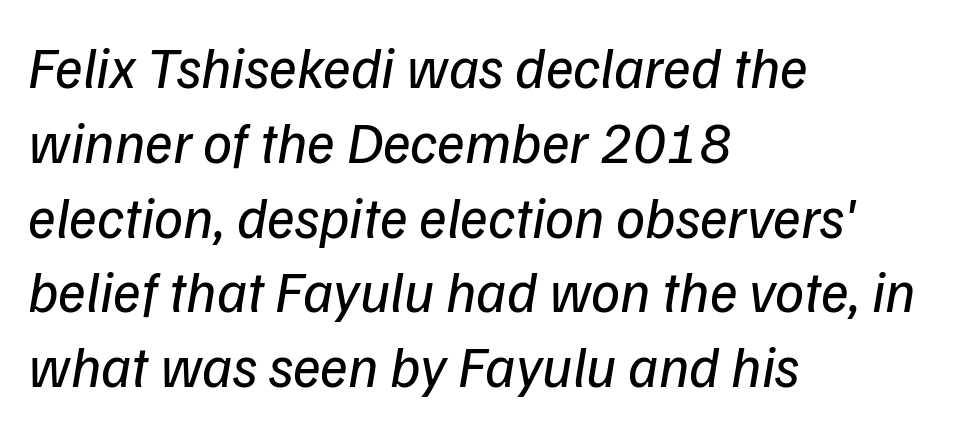
The image shows 58 px regular-weight sans-serif type; set left-aligned, normal line spacing (1.29x), normal letter spacing, not underlined; low stroke contrast and a medium x-height.
